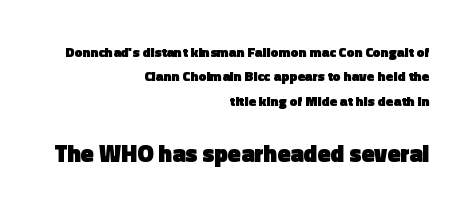
{"italic": "no", "bold": "yes", "underline": "no", "align": "right", "line_spacing_ratio": 1.75, "letter_spacing": "normal", "letter_spacing_em": 0.0, "larger_block": "second", "size_ratio": 1.71, "glyph_px": 24}
